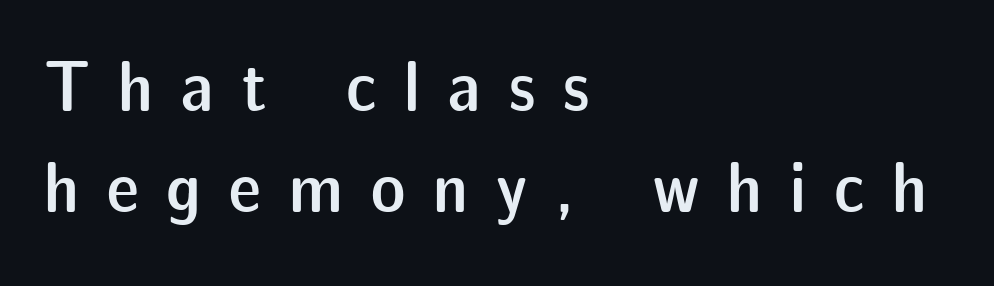
{"serif": "no", "italic": "no", "bold": "semi", "weight": "semibold", "width": "normal", "stroke_contrast": "low", "x_height": "medium", "monospaced": "no", "underline": "no", "align": "left", "line_spacing": "normal", "line_spacing_ratio": 1.4, "letter_spacing": "wide", "letter_spacing_em": 0.39, "glyph_px": 72}
